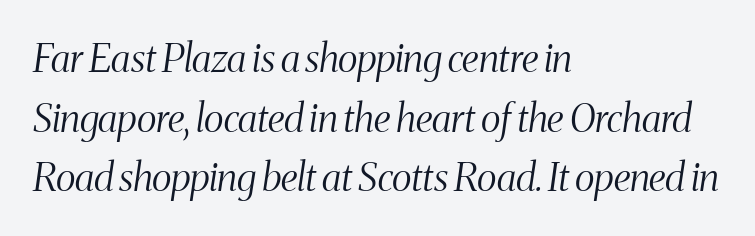
{"serif": "yes", "italic": "yes", "lean": "right", "slant_degrees": 8, "bold": "no", "weight": "light", "width": "condensed", "stroke_contrast": "medium", "x_height": "medium", "monospaced": "no", "underline": "no", "align": "left", "line_spacing": "normal", "line_spacing_ratio": 1.53, "letter_spacing": "normal", "letter_spacing_em": 0.0, "glyph_px": 39}
